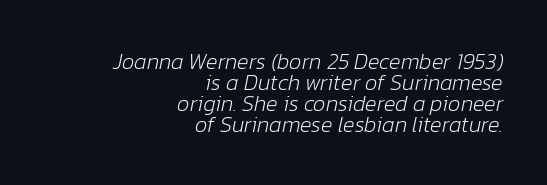
Q: Is the text bold? A: No.
Q: Is the text italic (slanted)? A: Yes, it leans right by about 12 degrees.
Q: Is the text underlined? A: No.
Q: How is the paragraph aligned? A: Right-aligned.
Q: Is the spacing between letters normal or unusually wide? A: Normal.
Q: Is the spacing between lines tight, normal or loose? A: Tight.
